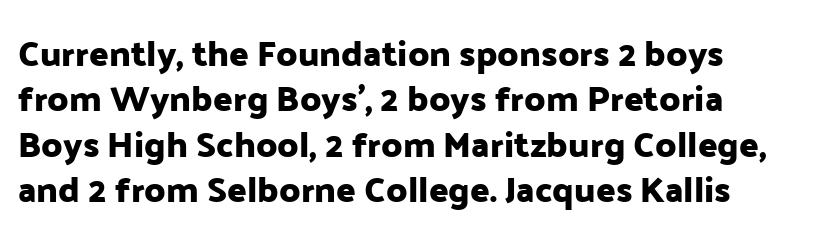
The image shows 36 px sans-serif type, upright; set normal line spacing (1.26x), normal letter spacing, not underlined; low stroke contrast and a medium x-height.
